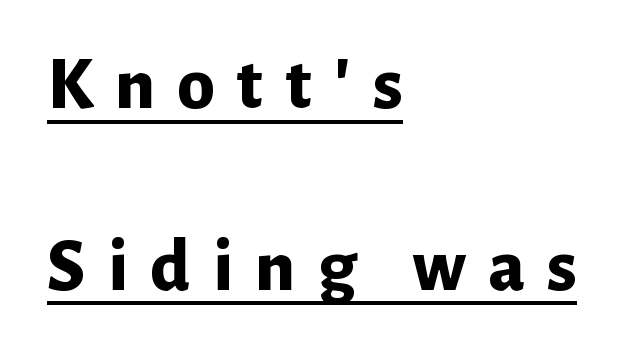
Beneath each row of characters lies a ruled line. The line-height multiplier appears high, well above default. This is heavy type, rendered in bold. If you drew a line through each stem, it would be perfectly vertical.
